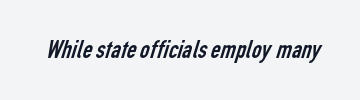
{"bold": "no", "underline": "no", "letter_spacing": "normal", "letter_spacing_em": 0.0, "glyph_px": 27}
